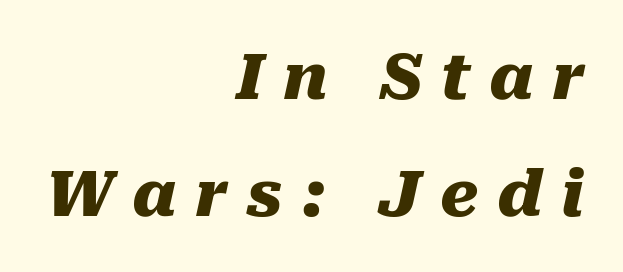
Emphasis-style slanted type is in use. These lines are set flush right with a ragged left edge. The face used here is rendered with a markedly widened letterfit. Chunky letters — that's bold for sure. Varying glyph widths throughout — classic text-font behaviour.
